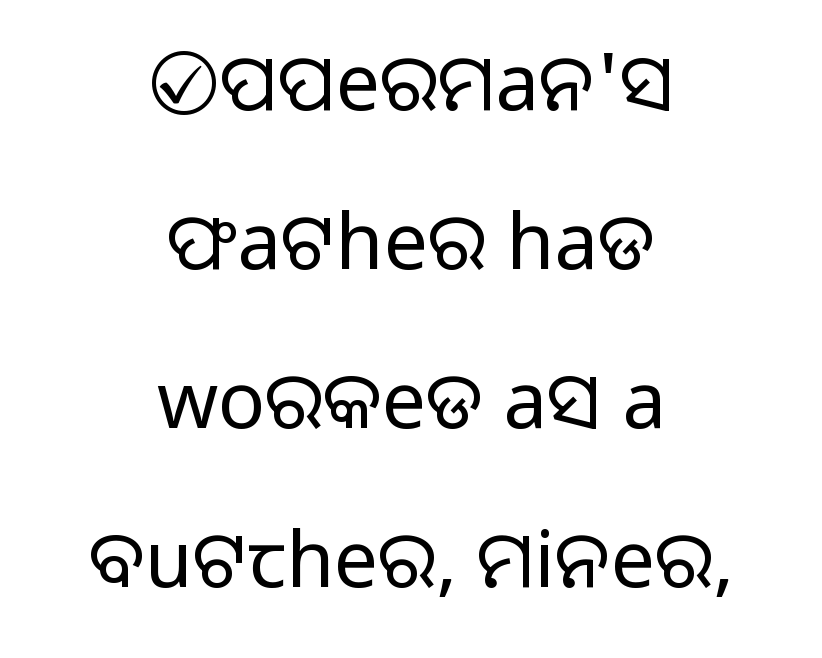
Is this a fixed-width face? No — the glyphs have proportional, varying widths. Regarding serifs, this sample does without them. The specimen omits any rule beneath the text block's lines. The compositor balanced each line on the midline.
